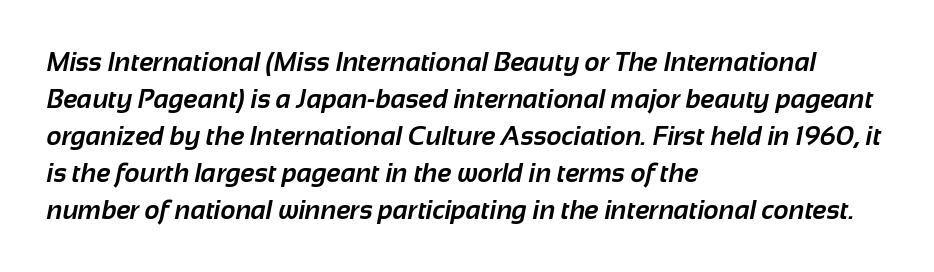
{"bold": "yes", "underline": "no", "align": "left", "line_spacing": "normal", "line_spacing_ratio": 1.42, "letter_spacing": "normal", "letter_spacing_em": 0.0, "glyph_px": 26}
